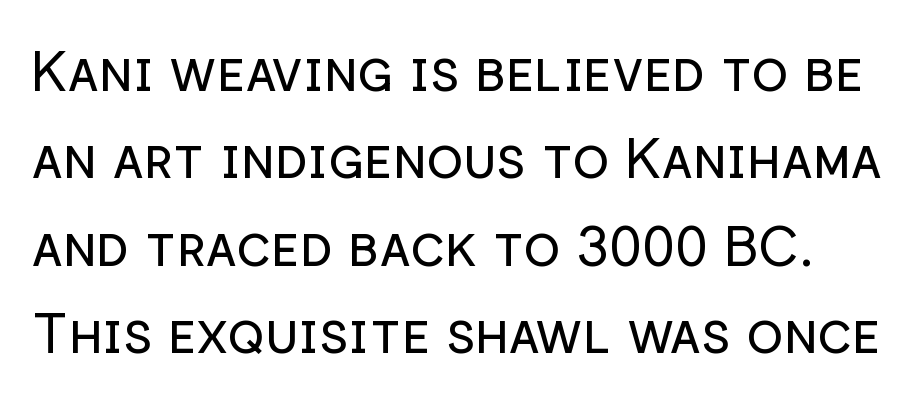
Q: Is the text bold? A: No.
Q: Is the text italic (slanted)? A: No, it is upright.
Q: Is the typeface a serif or a sans-serif typeface? A: Sans-serif.
Q: Is the text underlined? A: No.
Q: Is the spacing between letters normal or unusually wide? A: Normal.
Q: Is the spacing between lines tight, normal or loose? A: Normal.
Q: Width (condensed, normal, or wide)? A: Normal.
Q: Stroke contrast? A: Low.
Q: x-height? A: Medium.
Q: Monospaced? A: No.
